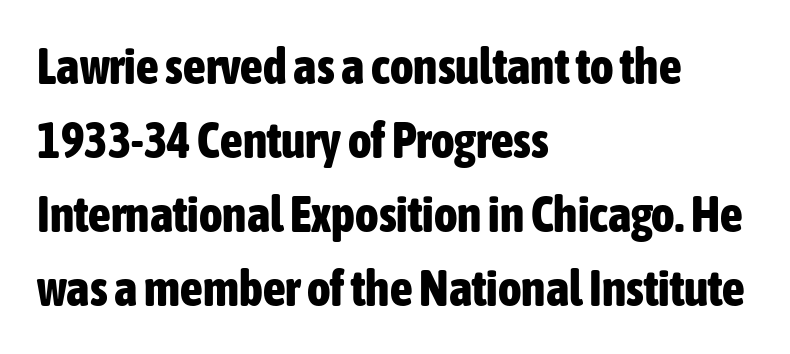
The image shows 50 px bold, condensed sans-serif type, upright; set left-aligned, normal line spacing (1.48x), normal letter spacing, not underlined; low stroke contrast and a medium x-height.
